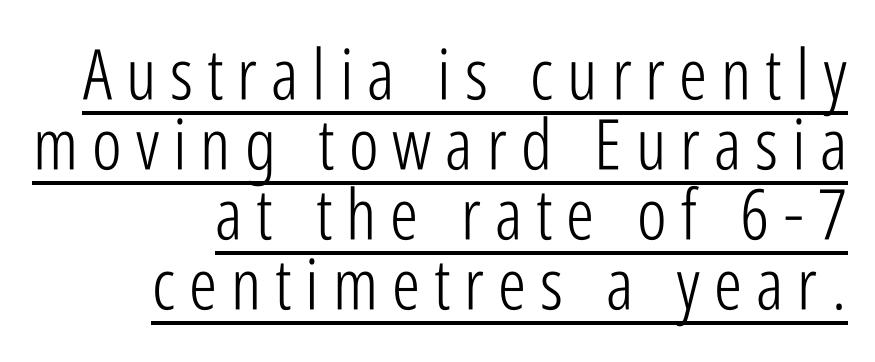
{"serif": "no", "italic": "no", "bold": "no", "weight": "light", "width": "condensed", "stroke_contrast": "low", "x_height": "medium", "monospaced": "no", "underline": "yes", "align": "right", "line_spacing": "tight", "line_spacing_ratio": 1.0, "letter_spacing": "wide", "letter_spacing_em": 0.2, "glyph_px": 70}
